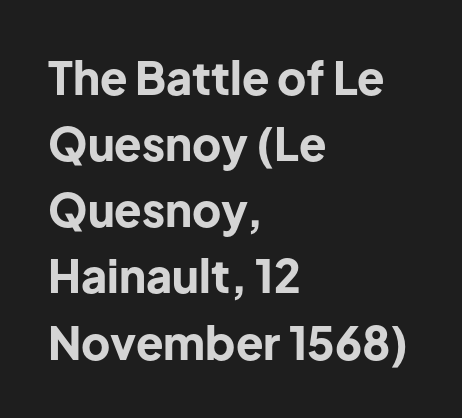
{"serif": "no", "italic": "no", "bold": "yes", "weight": "bold", "width": "normal", "stroke_contrast": "low", "x_height": "medium", "monospaced": "no", "underline": "no", "align": "left", "line_spacing": "normal", "line_spacing_ratio": 1.47, "letter_spacing": "normal", "letter_spacing_em": 0.0, "glyph_px": 45}
